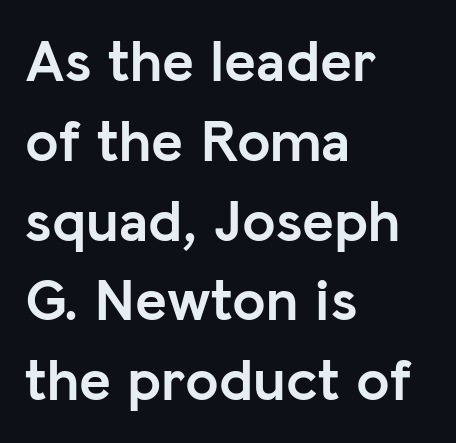
The letters stand straight up with perfectly vertical stems. These lines are rendered in a variable-pitch font. Does the copy run flush right? No — it runs flush left. Standard letterfit; no display-style spreading of the glyphs.
